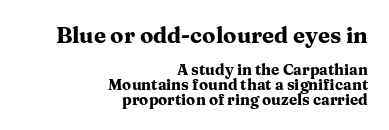
{"italic": "no", "bold": "yes", "underline": "no", "align": "right", "line_spacing": "tight", "line_spacing_ratio": 0.98, "letter_spacing": "normal", "letter_spacing_em": 0.0, "larger_block": "first", "size_ratio": 1.47, "glyph_px": 22}
